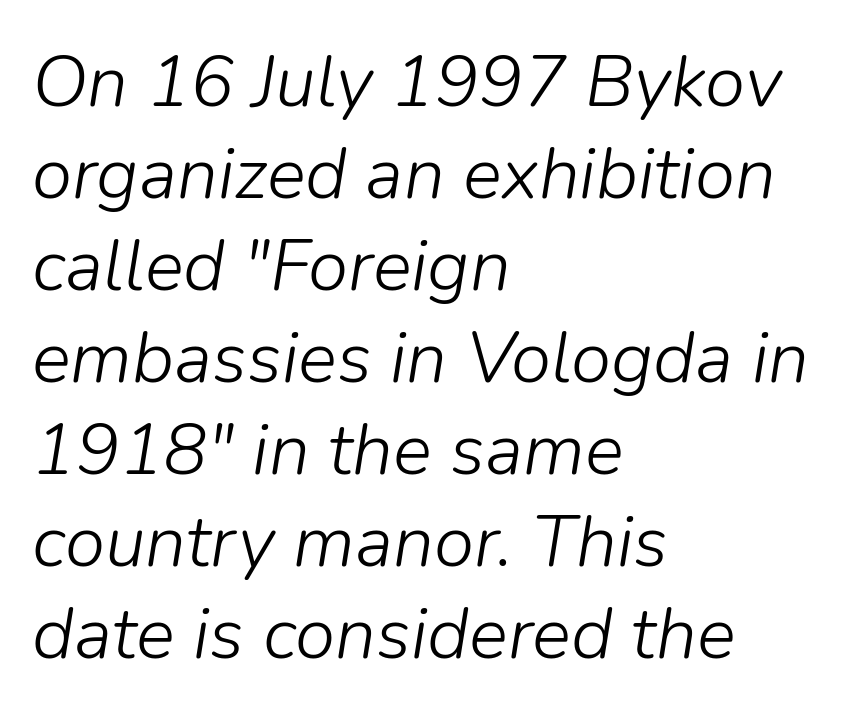
The image shows 73 px light type, italic (leaning right); set left-aligned, normal line spacing (1.26x), normal letter spacing, not underlined; low stroke contrast and a medium x-height.
